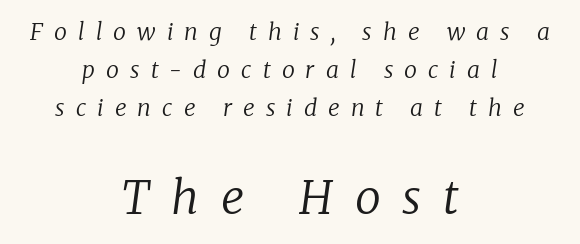
What kind of face is this? One with serifs. Between these two stacked blocks, the lower one wins on size. Letter spacing: wide. The block of text has a typical density, with ordinary space between rows.
